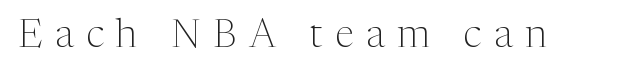
Note the varied advance widths — an 'i' is clearly narrower than an 'm'. The face looks like a standard text weight, possibly lighter. Do the letters lean? They stand straight. To sum up the face: it has serifs.
